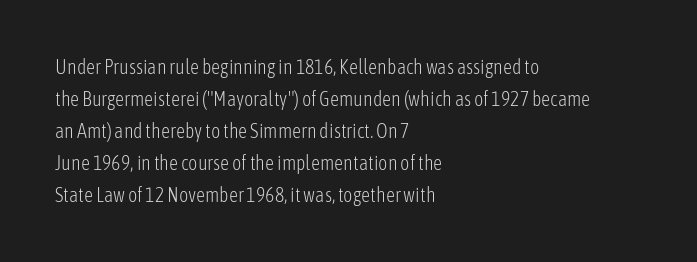
Caption: standard tracking, unaltered. The line-height multiplier appears to be the usual default. Type without underlining. This sample uses an upright cut, with every glyph sitting square on the baseline. This rendering uses left alignment, leaving the right contour irregular. The characters are drawn with everyday or finer stroke widths.
